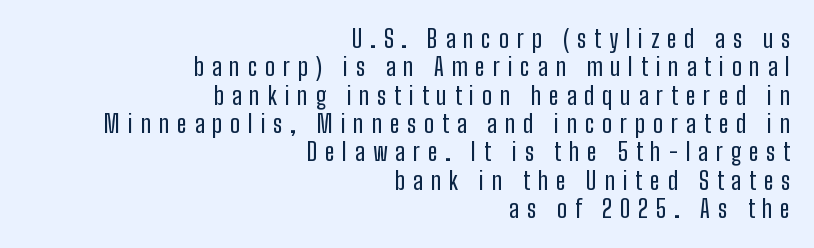
The image shows 24 px text type, upright; set right-aligned, line spacing 1.18x, unusually wide letter spacing (+0.33 em), not underlined.
